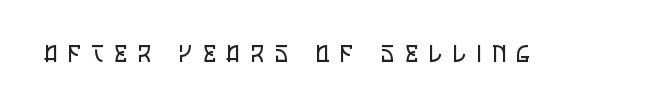
{"italic": "no", "bold": "no", "underline": "no", "letter_spacing": "wide", "letter_spacing_em": 0.48, "glyph_px": 23}
